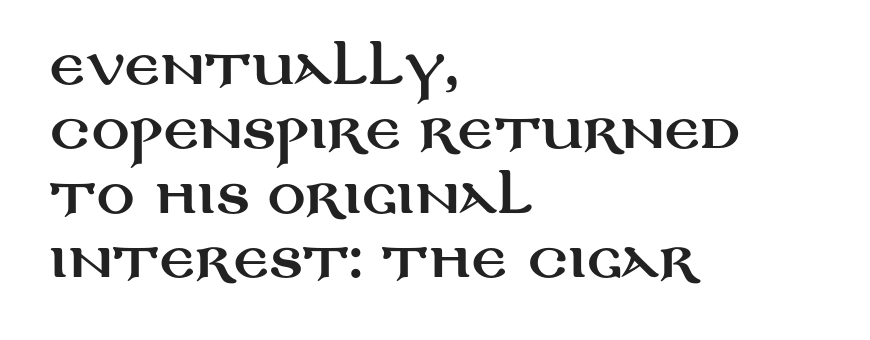
Layout note: lines flush left. Does the leading feel generous? No, just average. The letters stand upright; this is a roman face. Words float on clear page, feet unadorned.
